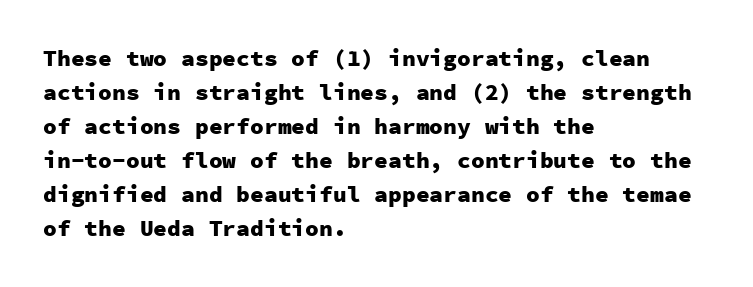
The image shows 23 px bold type, upright; set left-aligned, normal line spacing (1.48x), normal letter spacing, not underlined.
